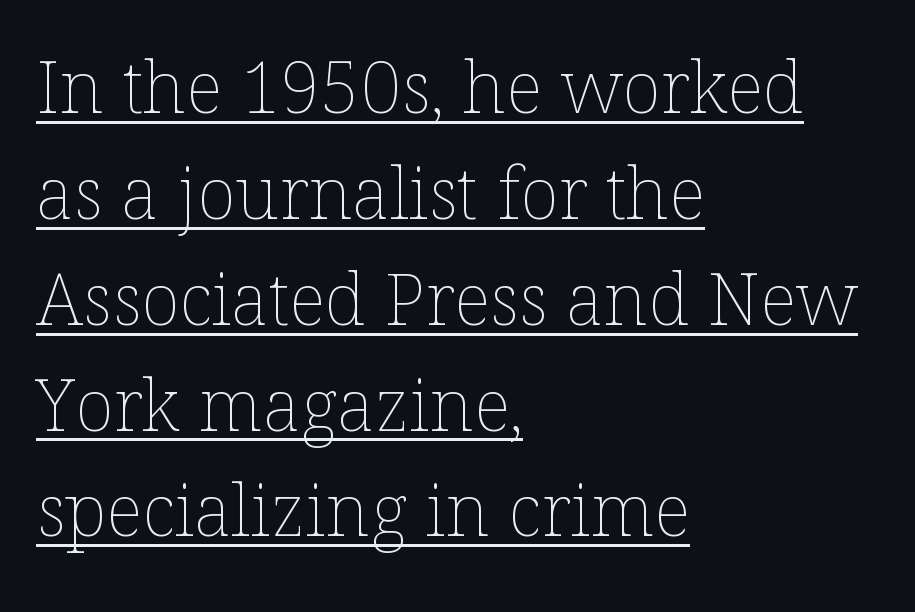
The image shows 72 px thin type, upright; set left-aligned, normal line spacing (1.47x), normal letter spacing, underlined; low stroke contrast and a medium x-height.
